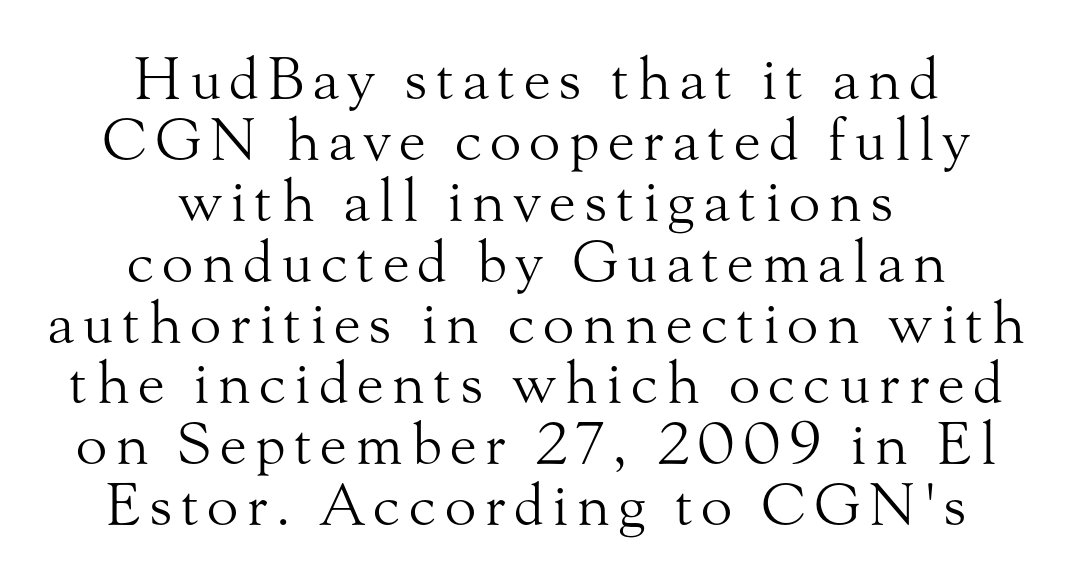
The image shows 58 px light serif type, upright; set centered, tight line spacing (1.05x), not underlined; medium stroke contrast and a small x-height.
